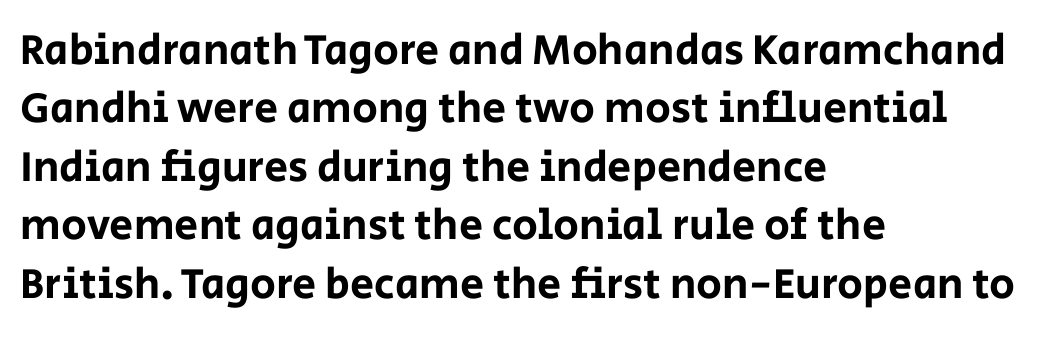
Q: Is the text italic (slanted)? A: No, it is upright.
Q: Is the typeface a serif or a sans-serif typeface? A: Sans-serif.
Q: Is the text underlined? A: No.
Q: How is the paragraph aligned? A: Left-aligned.
Q: Is the spacing between letters normal or unusually wide? A: Normal.
Q: Is the spacing between lines tight, normal or loose? A: Normal.
Q: Width (condensed, normal, or wide)? A: Normal.
Q: Stroke contrast? A: Low.
Q: x-height? A: Large.
Q: Monospaced? A: No.
